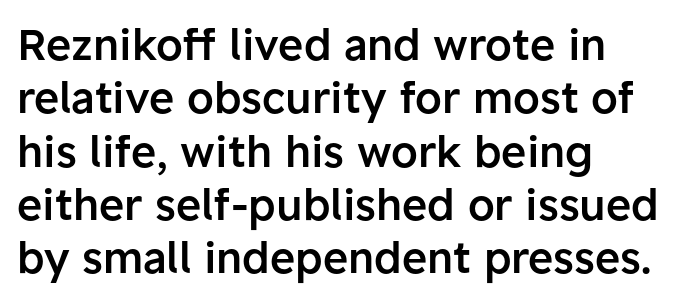
Q: Is the text bold? A: Semi-bold.
Q: Is the text italic (slanted)? A: No, it is upright.
Q: Is the typeface a serif or a sans-serif typeface? A: Sans-serif.
Q: Is the text underlined? A: No.
Q: How is the paragraph aligned? A: Left-aligned.
Q: Is the spacing between letters normal or unusually wide? A: Normal.
Q: Width (condensed, normal, or wide)? A: Normal.
Q: Stroke contrast? A: Low.
Q: x-height? A: Medium.
Q: Monospaced? A: No.
